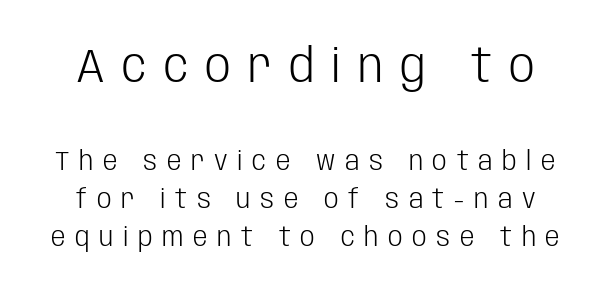
The image shows 46 px light, condensed sans-serif type, upright; set normal line spacing (1.46x), unusually wide letter spacing (+0.37 em), not underlined; the first (top) block is 1.77x larger; low stroke contrast and a large x-height.
